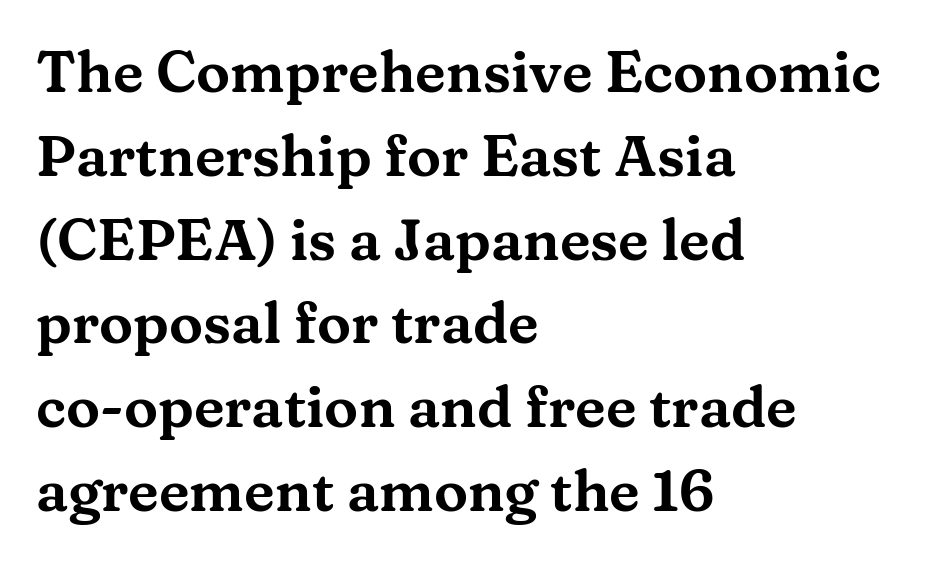
{"serif": "yes", "italic": "no", "width": "wide", "stroke_contrast": "medium", "x_height": "medium", "monospaced": "no", "underline": "no", "align": "left", "line_spacing": "normal", "line_spacing_ratio": 1.47, "letter_spacing": "normal", "letter_spacing_em": 0.0, "glyph_px": 57}
